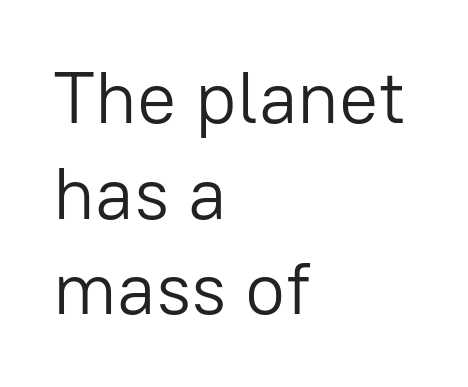
{"serif": "no", "italic": "no", "bold": "no", "weight": "light", "width": "normal", "stroke_contrast": "low", "x_height": "medium", "monospaced": "no", "underline": "no", "align": "left", "line_spacing": "normal", "line_spacing_ratio": 1.31, "letter_spacing": "normal", "letter_spacing_em": 0.0, "glyph_px": 73}
